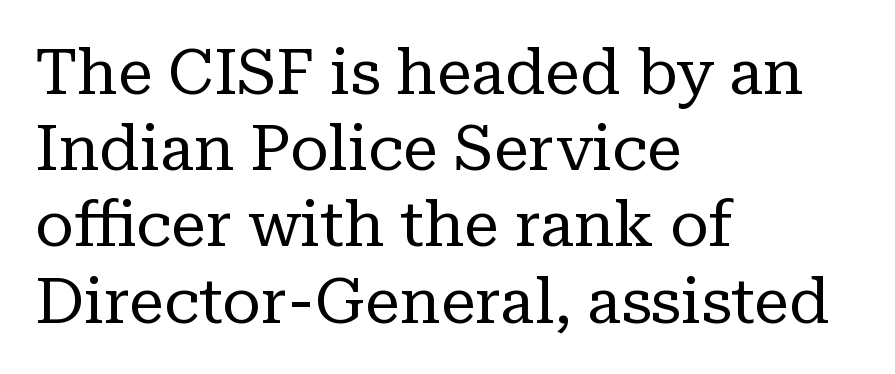
The letterforms sit at book weight or below. This rendering uses left alignment, leaving the right contour irregular. Bare-footed words on every line. Old-style or modern, the face here clearly has serifs. These lines are rendered in a variable-pitch font.
